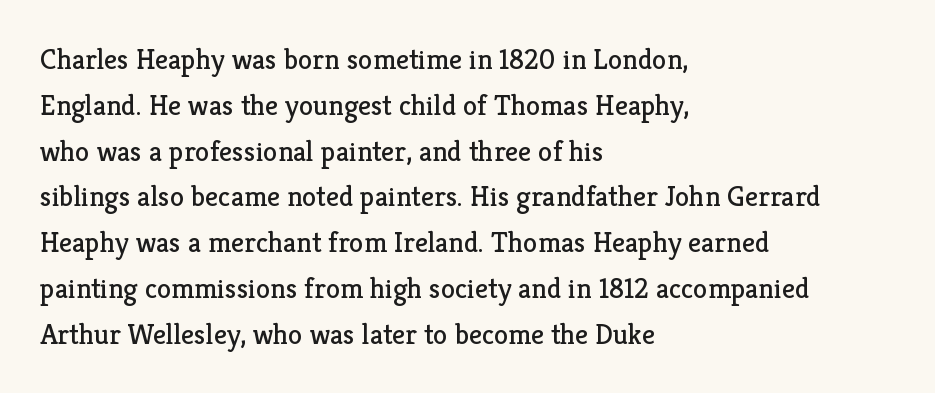
Ascenders rise straight up at ninety degrees. Stems and bowls with no extra thickness — not bold. Whoever set this chose a conventional vertical rhythm. Varying glyph widths throughout — classic text-font behaviour.
